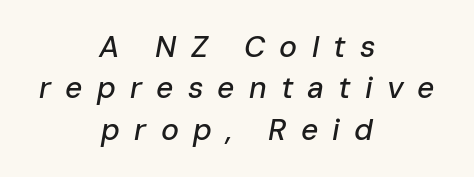
This sample has the flowing, uneven cadence of proportional lettering. Each line is balanced around a shared central axis. This sample uses expanded letter spacing, leaving extra air between glyphs. If you drew a line through each stem, it would be angled.
